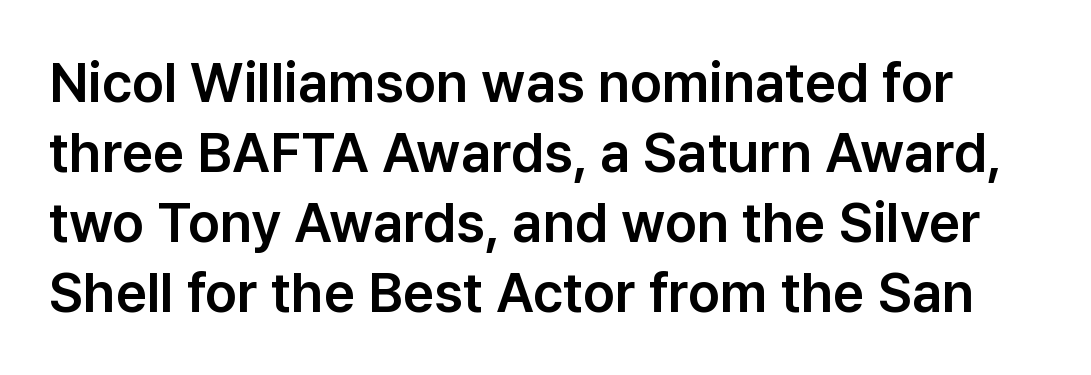
The image shows 55 px sans-serif type, upright; set normal line spacing (1.27x), normal letter spacing, not underlined; low stroke contrast and a medium x-height.
